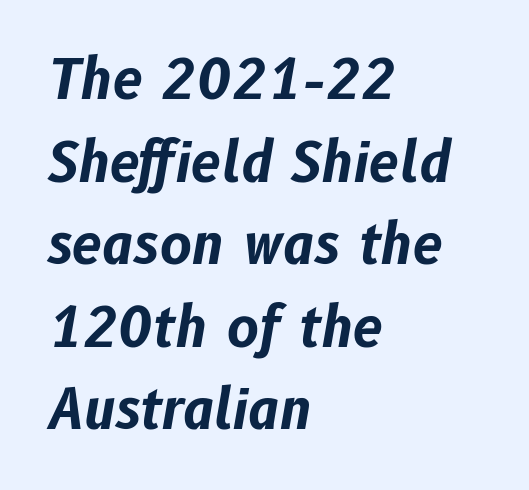
Q: Is the text bold? A: Yes.
Q: Is the text italic (slanted)? A: Yes, it leans right by about 10 degrees.
Q: Is the text underlined? A: No.
Q: How is the paragraph aligned? A: Left-aligned.
Q: Is the spacing between letters normal or unusually wide? A: Normal.
Q: Is the spacing between lines tight, normal or loose? A: Normal.
Q: Width (condensed, normal, or wide)? A: Normal.
Q: Stroke contrast? A: Low.
Q: x-height? A: Medium.
Q: Monospaced? A: No.
